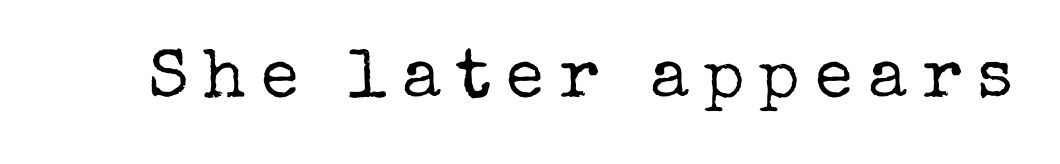
{"serif": "yes", "italic": "no", "bold": "no", "weight": "regular", "width": "normal", "stroke_contrast": "low", "x_height": "medium", "monospaced": "no", "underline": "no", "letter_spacing": "wide", "letter_spacing_em": 0.22, "glyph_px": 69}
